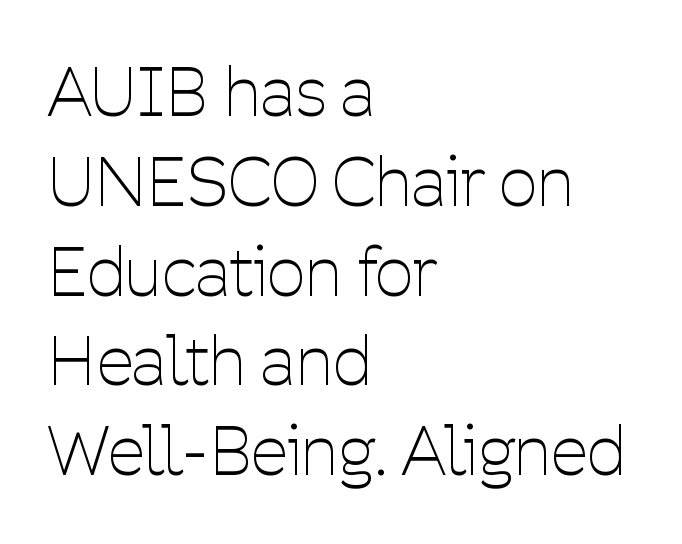
Q: Is the text bold? A: No.
Q: Is the text italic (slanted)? A: No, it is upright.
Q: Is the typeface a serif or a sans-serif typeface? A: Sans-serif.
Q: Is the text underlined? A: No.
Q: How is the paragraph aligned? A: Left-aligned.
Q: Is the spacing between letters normal or unusually wide? A: Normal.
Q: Is the spacing between lines tight, normal or loose? A: Normal.
Q: Width (condensed, normal, or wide)? A: Condensed.
Q: Stroke contrast? A: Low.
Q: x-height? A: Medium.
Q: Monospaced? A: No.
